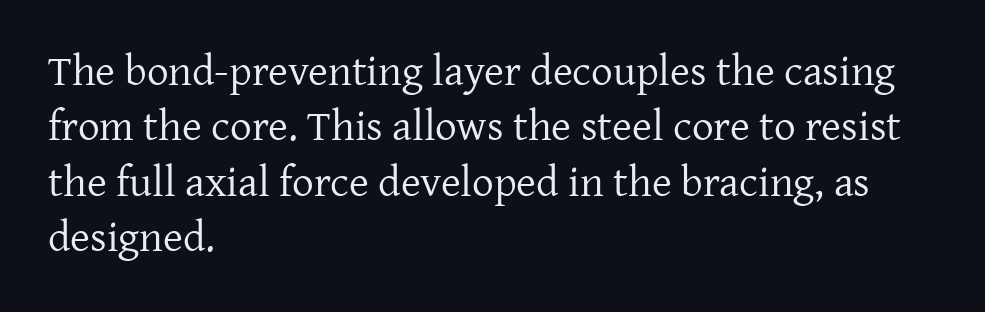
Q: Is the text bold? A: No.
Q: Is the text italic (slanted)? A: No, it is upright.
Q: Is the typeface a serif or a sans-serif typeface? A: Serif.
Q: Is the text underlined? A: No.
Q: How is the paragraph aligned? A: Left-aligned.
Q: Is the spacing between letters normal or unusually wide? A: Normal.
Q: Is the spacing between lines tight, normal or loose? A: Normal.
Q: Width (condensed, normal, or wide)? A: Normal.
Q: Stroke contrast? A: Low.
Q: x-height? A: Medium.
Q: Monospaced? A: No.
